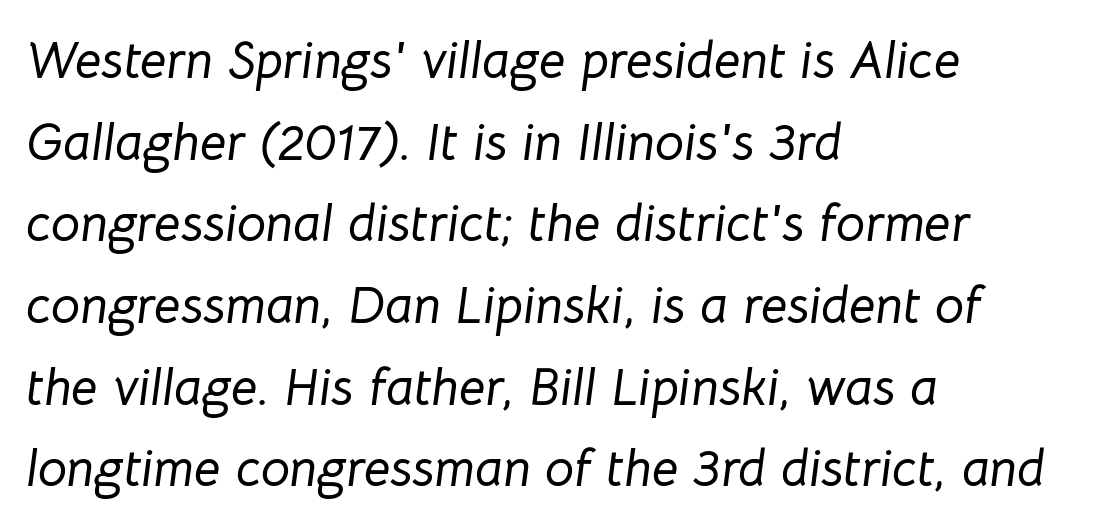
You could call the tracking neutral — neither tight nor loose. Rows of type keep a routine distance in the vertical direction. Slanted lettering throughout. Type without underlining. Character widths vary here, with narrow letters taking less room than wide ones.
